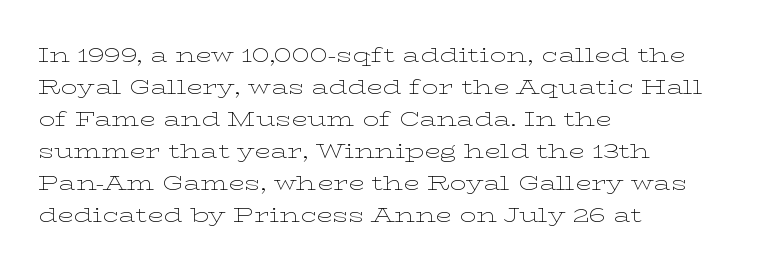
The image shows 21 px text type, upright; set left-aligned, normal line spacing (1.52x), normal letter spacing, not underlined.
